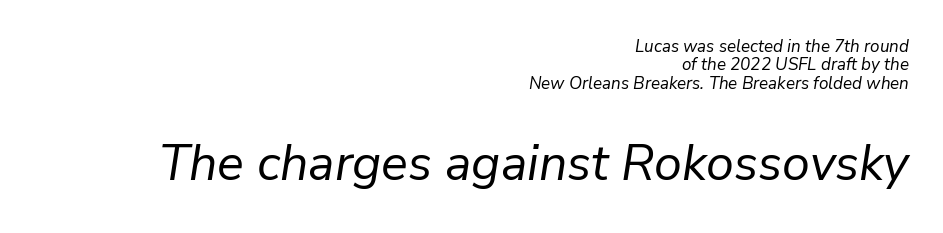
The image shows 50 px regular-weight type, italic (leaning right); set right-aligned, tight line spacing (1.08x), normal letter spacing, not underlined; the second (bottom) block is 2.94x larger; low stroke contrast and a medium x-height.
